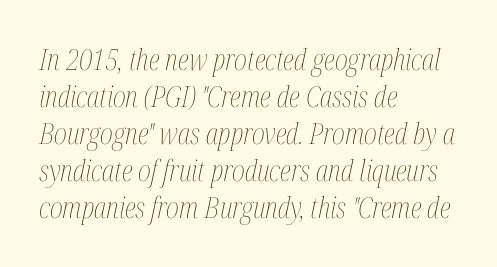
{"italic": "yes", "lean": "right", "slant_degrees": 12, "bold": "no", "weight": "thin", "width": "condensed", "stroke_contrast": "medium", "x_height": "medium", "monospaced": "no", "underline": "no", "align": "left", "line_spacing": "normal", "line_spacing_ratio": 1.28, "letter_spacing": "normal", "letter_spacing_em": 0.0, "glyph_px": 29}
